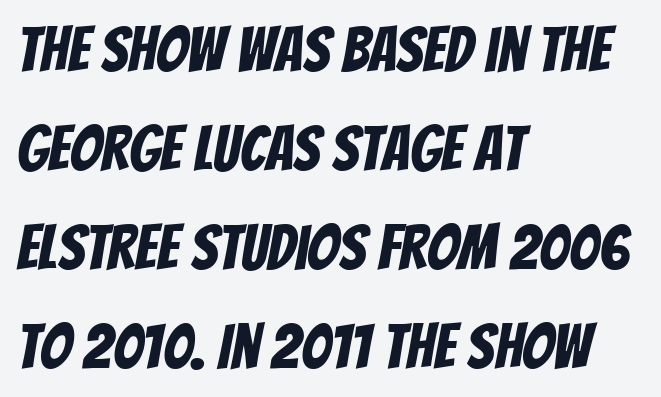
{"serif": "no", "width": "condensed", "stroke_contrast": "low", "x_height": "large", "monospaced": "no", "underline": "no", "align": "left", "line_spacing": "normal", "line_spacing_ratio": 1.57, "letter_spacing": "normal", "letter_spacing_em": 0.0, "glyph_px": 63}
